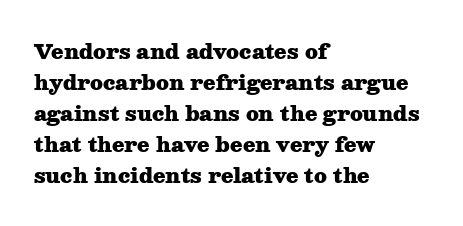
This is heavy type, rendered in bold. No extra tracking has been applied to these lines. The lines in this sample share a left origin and differ only in where they stop. A typesetter would call this leading conventional body-copy spacing. The typography opts for an upright posture over an oblique one. No word sits above an underline.
